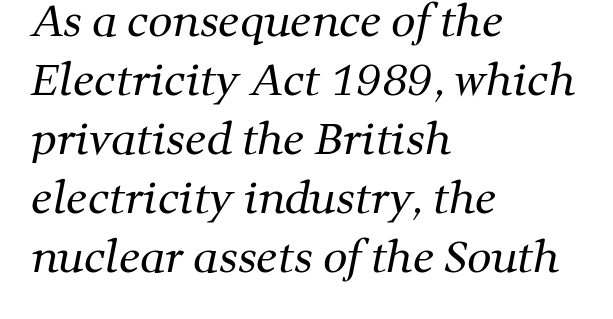
The image shows 43 px regular-weight serif type; set left-aligned, normal line spacing (1.37x), normal letter spacing, not underlined; medium stroke contrast and a medium x-height.
